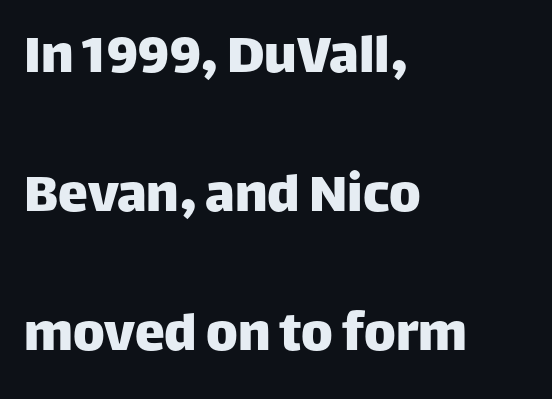
Q: Is the text italic (slanted)? A: No, it is upright.
Q: Is the typeface a serif or a sans-serif typeface? A: Sans-serif.
Q: Is the text underlined? A: No.
Q: How is the paragraph aligned? A: Left-aligned.
Q: Is the spacing between letters normal or unusually wide? A: Normal.
Q: Is the spacing between lines tight, normal or loose? A: Loose.
Q: Width (condensed, normal, or wide)? A: Normal.
Q: Stroke contrast? A: Low.
Q: x-height? A: Large.
Q: Monospaced? A: No.
